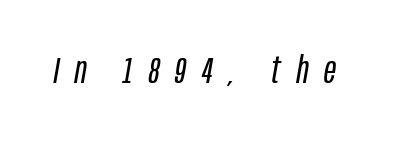
{"italic": "yes", "lean": "right", "slant_degrees": 10, "bold": "no", "weight": "regular", "width": "condensed", "stroke_contrast": "low", "x_height": "large", "monospaced": "no", "underline": "no", "letter_spacing": "wide", "letter_spacing_em": 0.44, "glyph_px": 36}
